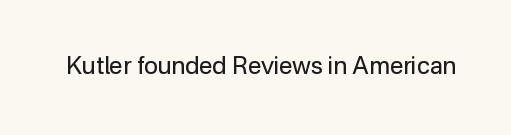
{"italic": "no", "bold": "no", "underline": "no", "letter_spacing": "normal", "letter_spacing_em": 0.0, "glyph_px": 24}
